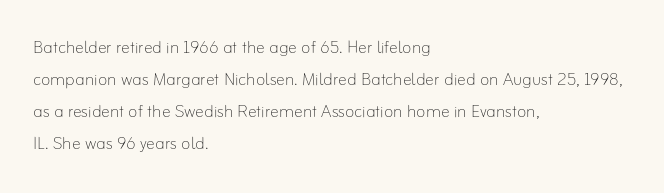
Q: Is the text bold? A: No.
Q: Is the text italic (slanted)? A: No, it is upright.
Q: Is the text underlined? A: No.
Q: How is the paragraph aligned? A: Left-aligned.
Q: Is the spacing between letters normal or unusually wide? A: Normal.
Q: Is the spacing between lines tight, normal or loose? A: Normal.
